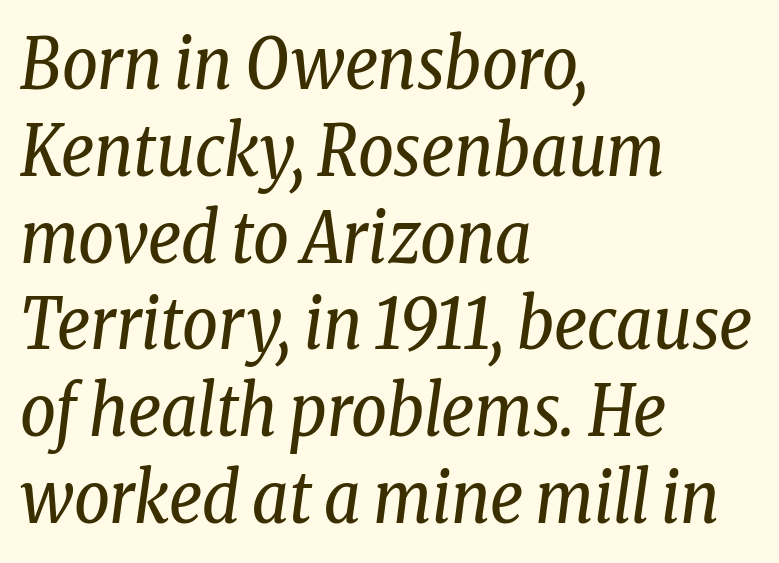
Q: Is the text bold? A: No.
Q: Is the text italic (slanted)? A: Yes, it leans right by about 8 degrees.
Q: Is the typeface a serif or a sans-serif typeface? A: Serif.
Q: Is the text underlined? A: No.
Q: How is the paragraph aligned? A: Left-aligned.
Q: Is the spacing between letters normal or unusually wide? A: Normal.
Q: Width (condensed, normal, or wide)? A: Condensed.
Q: Stroke contrast? A: Low.
Q: x-height? A: Medium.
Q: Monospaced? A: No.
